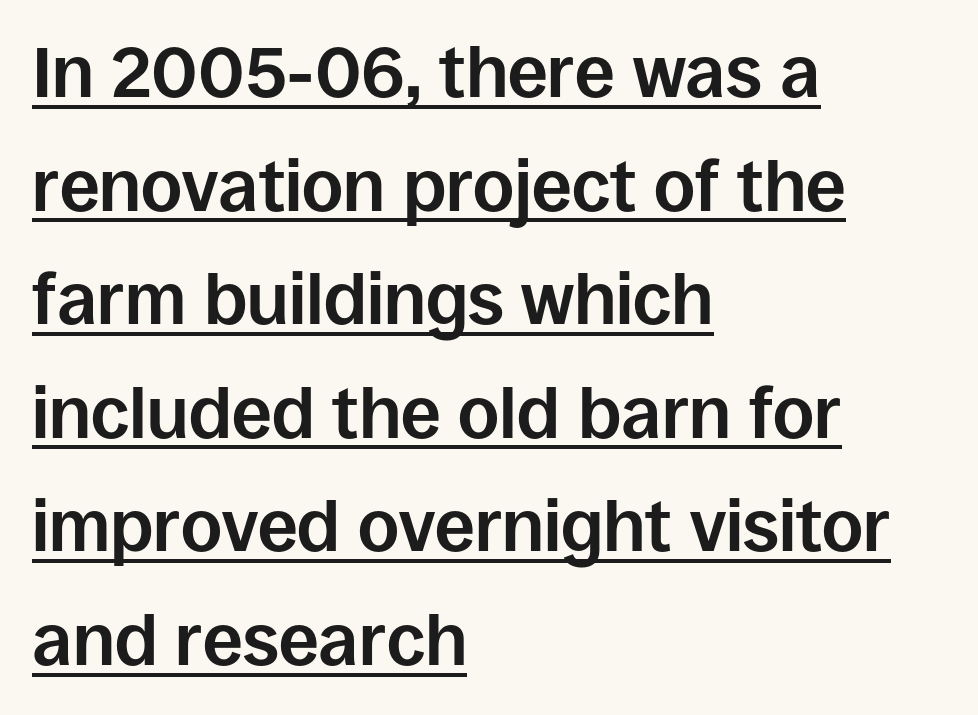
The image shows 71 px bold sans-serif type, upright; set left-aligned, normal line spacing (1.6x), normal letter spacing, underlined; low stroke contrast and a large x-height.
